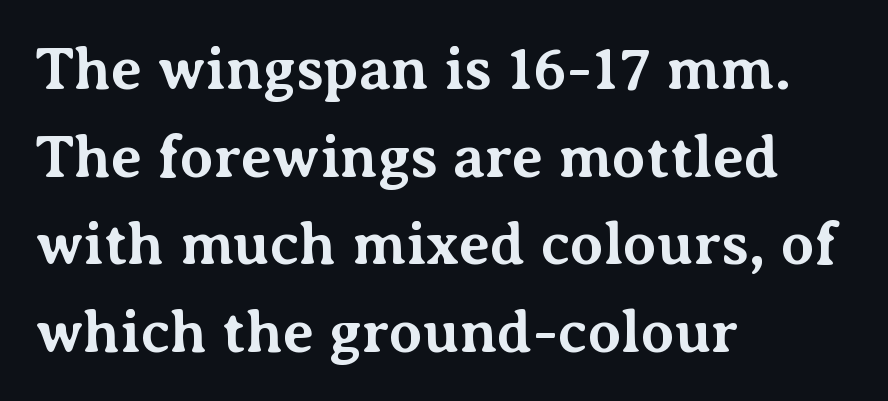
The image shows 60 px bold serif type, upright; set left-aligned, normal line spacing (1.46x), normal letter spacing, not underlined; medium stroke contrast and a medium x-height.
